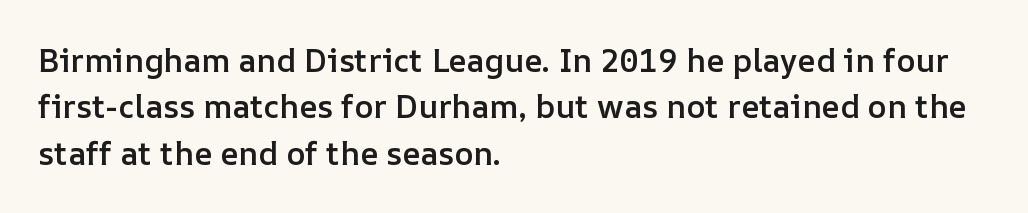
Q: Is the text bold? A: Semi-bold.
Q: Is the text italic (slanted)? A: No, it is upright.
Q: Is the text underlined? A: No.
Q: How is the paragraph aligned? A: Left-aligned.
Q: Is the spacing between letters normal or unusually wide? A: Normal.
Q: Is the spacing between lines tight, normal or loose? A: Normal.
Q: Width (condensed, normal, or wide)? A: Normal.
Q: Stroke contrast? A: Low.
Q: x-height? A: Medium.
Q: Monospaced? A: No.
